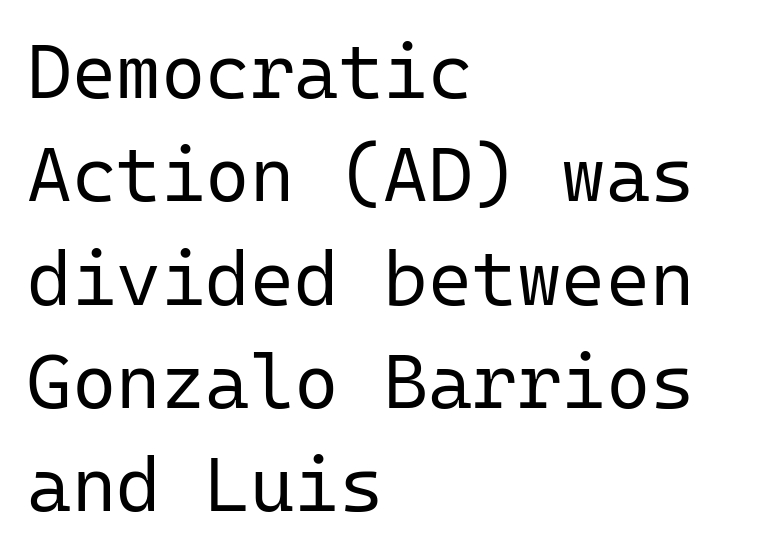
Check under the words: just untouched page. Between one letter and the next there's only the usual sliver of space. This is sans-serif lettering, the kind often seen on screens and signage. The typography opts for an upright posture over an oblique one.
